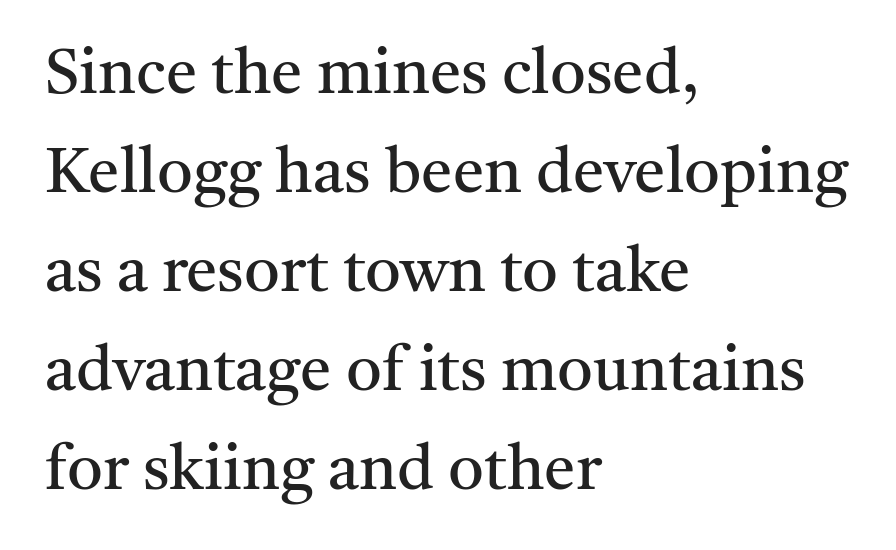
Q: Is the text bold? A: No.
Q: Is the text italic (slanted)? A: No, it is upright.
Q: Is the typeface a serif or a sans-serif typeface? A: Serif.
Q: Is the text underlined? A: No.
Q: How is the paragraph aligned? A: Left-aligned.
Q: Is the spacing between letters normal or unusually wide? A: Normal.
Q: Is the spacing between lines tight, normal or loose? A: Normal.
Q: Width (condensed, normal, or wide)? A: Normal.
Q: Stroke contrast? A: Medium.
Q: x-height? A: Medium.
Q: Monospaced? A: No.
